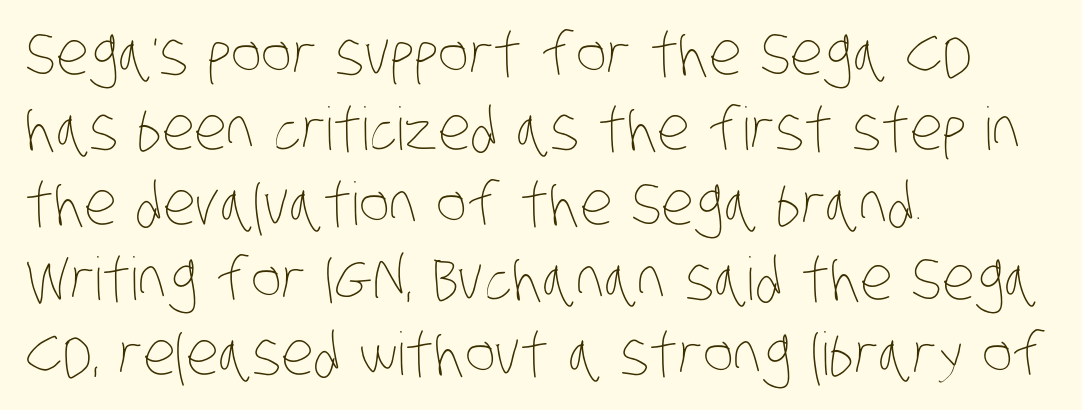
{"bold": "no", "weight": "thin", "width": "condensed", "stroke_contrast": "low", "x_height": "large", "monospaced": "no", "underline": "no", "align": "left", "line_spacing": "normal", "line_spacing_ratio": 1.27, "letter_spacing": "normal", "letter_spacing_em": 0.0, "glyph_px": 59}
